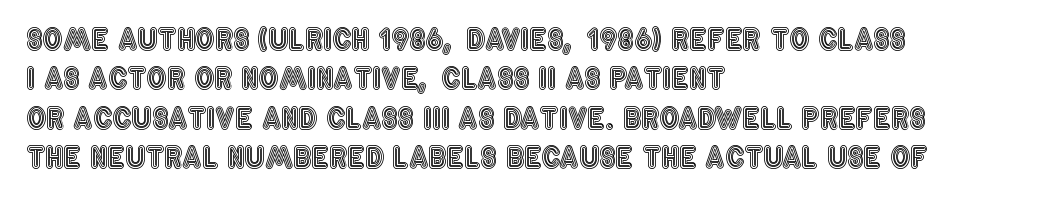
Q: Is the text italic (slanted)? A: No, it is upright.
Q: Is the text underlined? A: No.
Q: How is the paragraph aligned? A: Left-aligned.
Q: Is the spacing between letters normal or unusually wide? A: Normal.
Q: Is the spacing between lines tight, normal or loose? A: Normal.
Q: Width (condensed, normal, or wide)? A: Condensed.
Q: x-height? A: Large.
Q: Monospaced? A: No.
